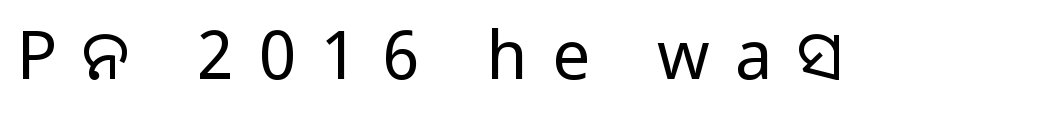
Q: Is the text bold? A: No.
Q: Is the text italic (slanted)? A: No, it is upright.
Q: Is the typeface a serif or a sans-serif typeface? A: Sans-serif.
Q: Is the text underlined? A: No.
Q: Is the spacing between letters normal or unusually wide? A: Unusually wide.
Q: Width (condensed, normal, or wide)? A: Normal.
Q: Stroke contrast? A: Low.
Q: x-height? A: Large.
Q: Monospaced? A: No.
